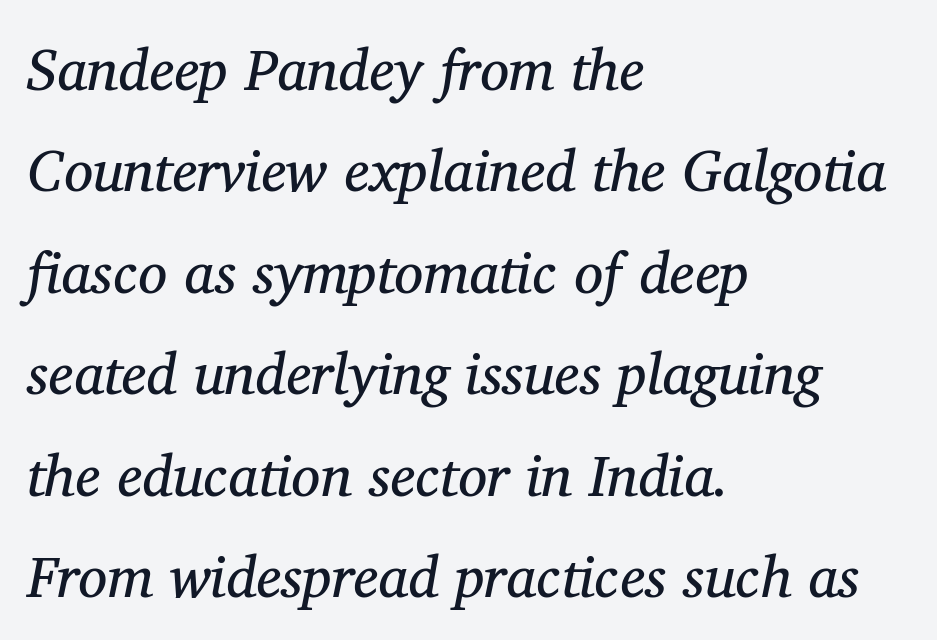
The image shows 58 px regular-weight serif type, italic (leaning right); set left-aligned, line spacing 1.75x, normal letter spacing, not underlined; medium stroke contrast and a medium x-height.
